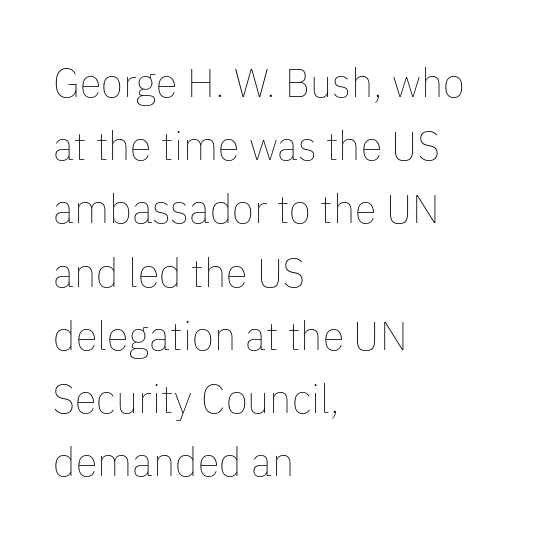
Line beginnings align vertically; line endings do not. Spacing verdict: proportional, widths tailored to each character. Words appear dense and cohesive because spacing is normal. Interline gaps are of average width in this sample.
